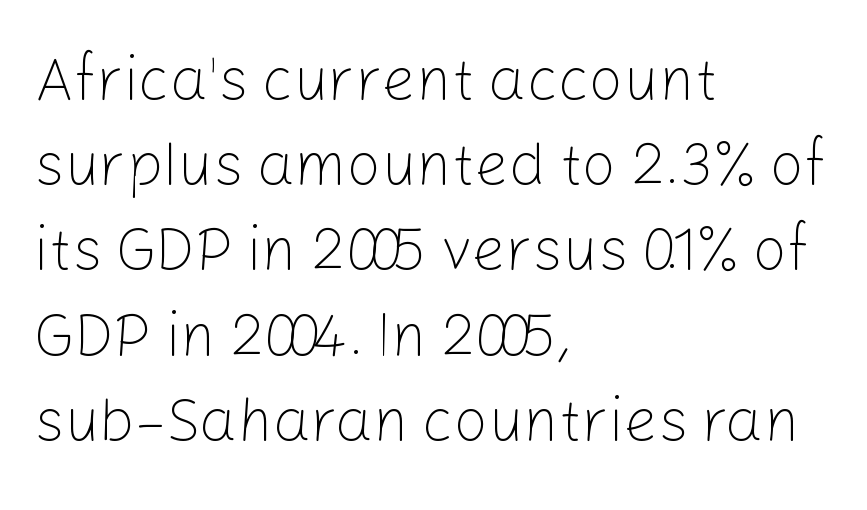
{"serif": "no", "italic": "no", "bold": "no", "weight": "light", "width": "normal", "stroke_contrast": "low", "x_height": "medium", "monospaced": "no", "underline": "no", "align": "left", "line_spacing": "normal", "line_spacing_ratio": 1.42, "letter_spacing": "normal", "letter_spacing_em": 0.0, "glyph_px": 60}
